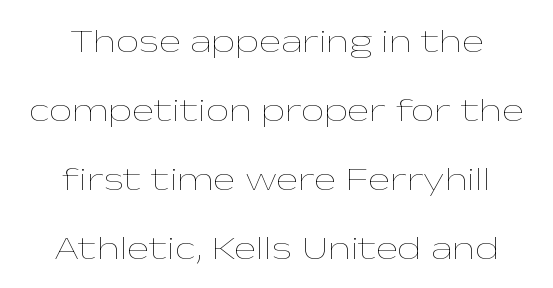
The image shows 33 px thin, wide type, upright; set centered, loose line spacing (2.09x), normal letter spacing, not underlined; low stroke contrast and a medium x-height.
